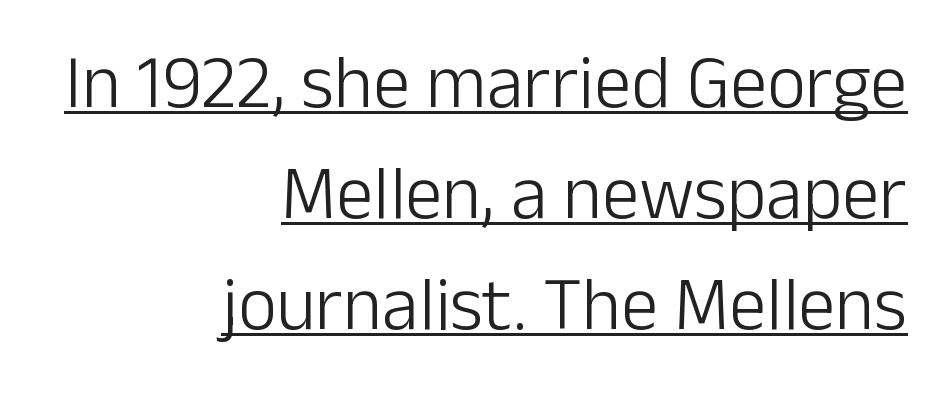
The image shows 75 px light sans-serif type, upright; set right-aligned, normal line spacing (1.48x), normal letter spacing, underlined; low stroke contrast and a medium x-height.
